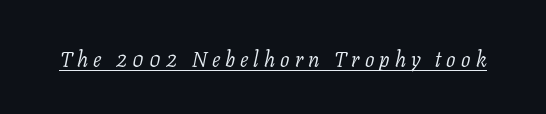
{"italic": "yes", "lean": "right", "slant_degrees": 11, "bold": "no", "underline": "yes", "letter_spacing": "wide", "letter_spacing_em": 0.24, "glyph_px": 21}
